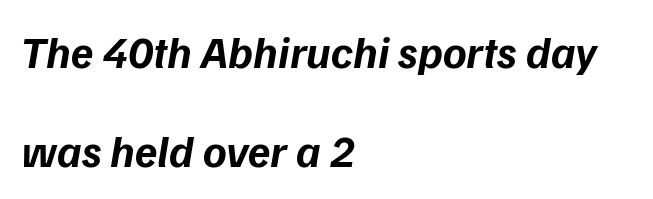
Q: Is the text bold? A: Yes.
Q: Is the text italic (slanted)? A: Yes, it leans right by about 9 degrees.
Q: Is the text underlined? A: No.
Q: How is the paragraph aligned? A: Left-aligned.
Q: Is the spacing between letters normal or unusually wide? A: Normal.
Q: Is the spacing between lines tight, normal or loose? A: Loose.
Q: Width (condensed, normal, or wide)? A: Normal.
Q: Stroke contrast? A: Low.
Q: x-height? A: Medium.
Q: Monospaced? A: No.
